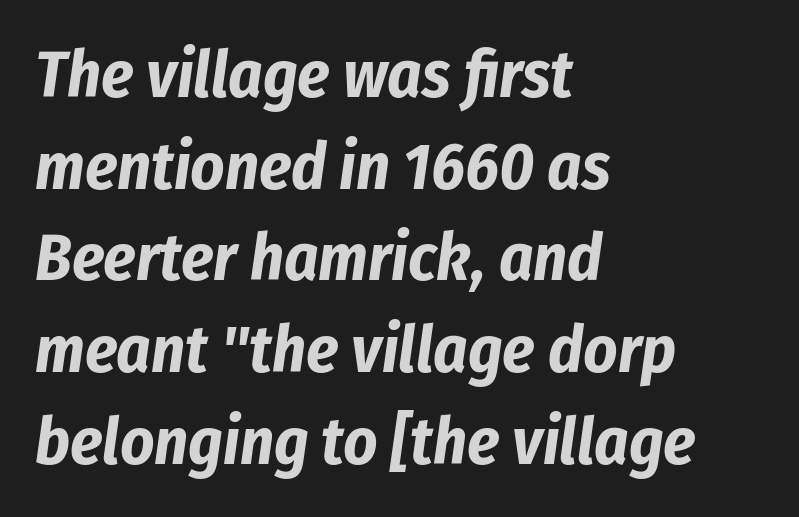
{"italic": "yes", "lean": "right", "slant_degrees": 8, "bold": "yes", "weight": "bold", "width": "condensed", "stroke_contrast": "low", "x_height": "medium", "monospaced": "no", "underline": "no", "align": "left", "line_spacing": "normal", "line_spacing_ratio": 1.39, "letter_spacing": "normal", "letter_spacing_em": 0.0, "glyph_px": 66}
